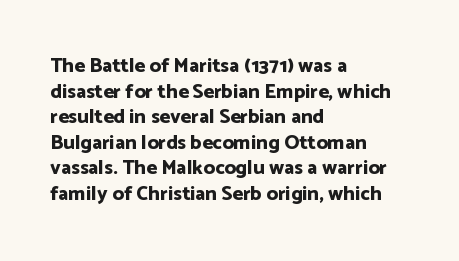
Q: Is the text bold? A: Yes.
Q: Is the text italic (slanted)? A: No, it is upright.
Q: Is the text underlined? A: No.
Q: How is the paragraph aligned? A: Left-aligned.
Q: Is the spacing between letters normal or unusually wide? A: Normal.
Q: Is the spacing between lines tight, normal or loose? A: Normal.
